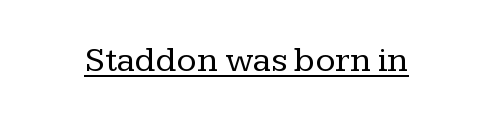
Is there any slant? The stems are plumb. Compared with typical body copy, the letter spacing here is the same. Yep, those are serifs on the letters. Compared with undecorated copy, this sample adds a rule below the words.
